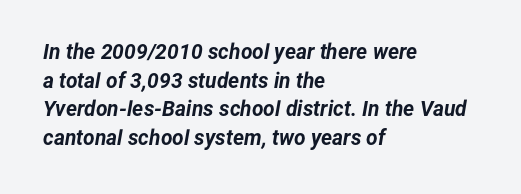
Q: Is the text bold? A: Yes.
Q: Is the text italic (slanted)? A: Yes, it leans right by about 12 degrees.
Q: Is the text underlined? A: No.
Q: How is the paragraph aligned? A: Left-aligned.
Q: Is the spacing between letters normal or unusually wide? A: Normal.
Q: Is the spacing between lines tight, normal or loose? A: Normal.
